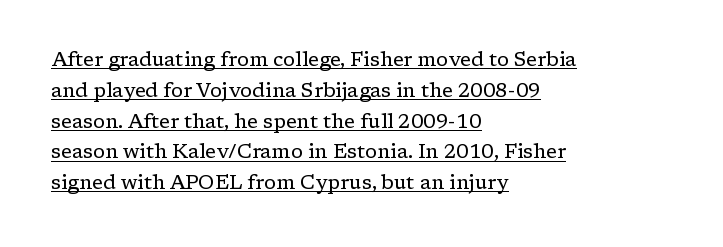
This sample keeps an unexceptional amount of space between lines. No extra ink here — the face is not bold. A classic flush-left, rag-right setting is used for this passage. In terms of letterspacing, this is plain default setting.
